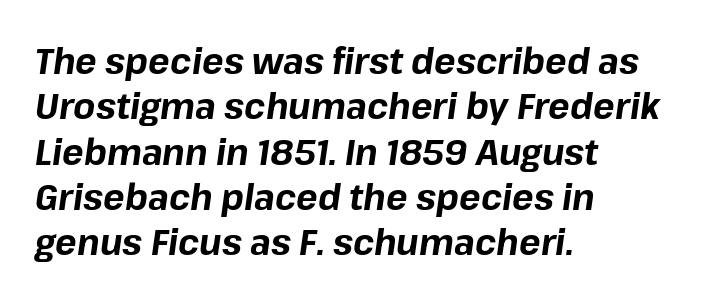
Q: Is the text bold? A: Yes.
Q: Is the text italic (slanted)? A: Yes, it leans right by about 8 degrees.
Q: Is the text underlined? A: No.
Q: How is the paragraph aligned? A: Left-aligned.
Q: Is the spacing between letters normal or unusually wide? A: Normal.
Q: Is the spacing between lines tight, normal or loose? A: Normal.
Q: Width (condensed, normal, or wide)? A: Normal.
Q: Stroke contrast? A: Low.
Q: x-height? A: Medium.
Q: Monospaced? A: No.
